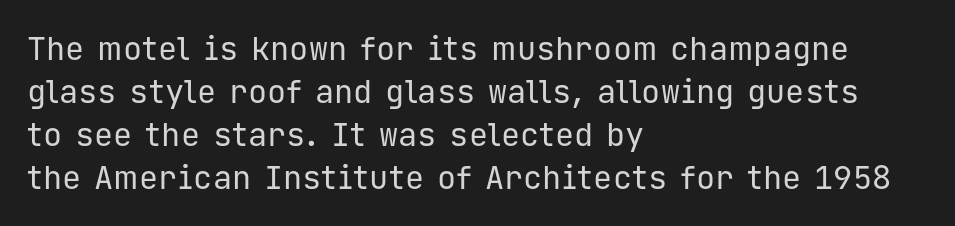
Q: Is the text bold? A: No.
Q: Is the text italic (slanted)? A: No, it is upright.
Q: Is the typeface a serif or a sans-serif typeface? A: Sans-serif.
Q: Is the text underlined? A: No.
Q: How is the paragraph aligned? A: Left-aligned.
Q: Is the spacing between letters normal or unusually wide? A: Normal.
Q: Is the spacing between lines tight, normal or loose? A: Normal.
Q: Width (condensed, normal, or wide)? A: Normal.
Q: Stroke contrast? A: Low.
Q: x-height? A: Medium.
Q: Monospaced? A: Yes.
